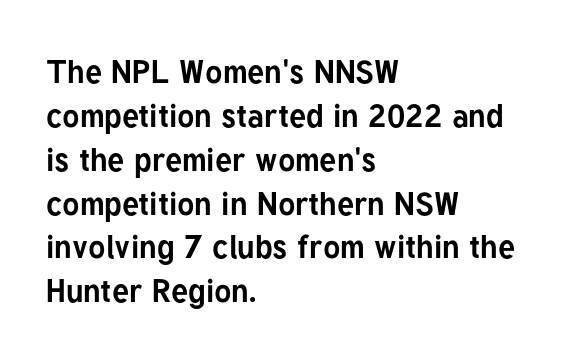
The image shows 32 px bold sans-serif type, upright; set left-aligned, normal line spacing (1.37x), normal letter spacing, not underlined; low stroke contrast and a medium x-height.
